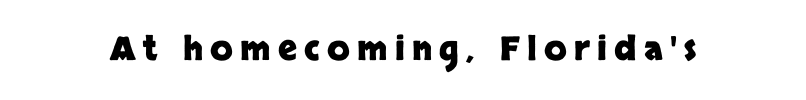
The image shows 33 px heavy sans-serif type, upright; set unusually wide letter spacing (+0.22 em), not underlined; low stroke contrast and a large x-height.
